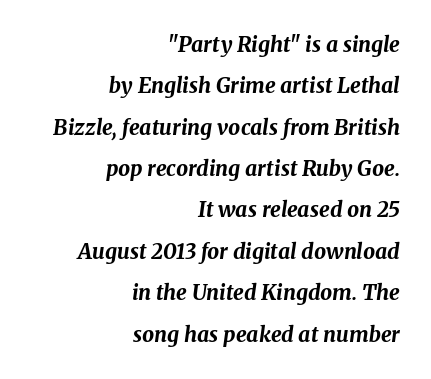
No extra tracking has been applied to these lines. Decoration check: the copy has no underline. Its strokes are broad and dark, the hallmark of bold type. The lines are quadded right. Horizontal bands of white between lines are thick stripes. These lines were composed using italics.
